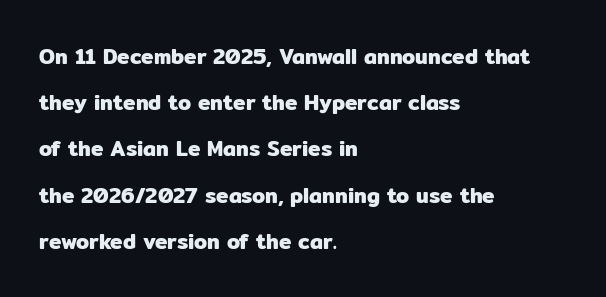
Italic? Not at all — the glyphs are vertical. Standard letterfit; no display-style spreading of the glyphs. Visually the block forms a straight wall on the left and a jagged coastline on the right. A typesetter would call this leading open, well beyond the default. This rendering features lettering with no underline.
